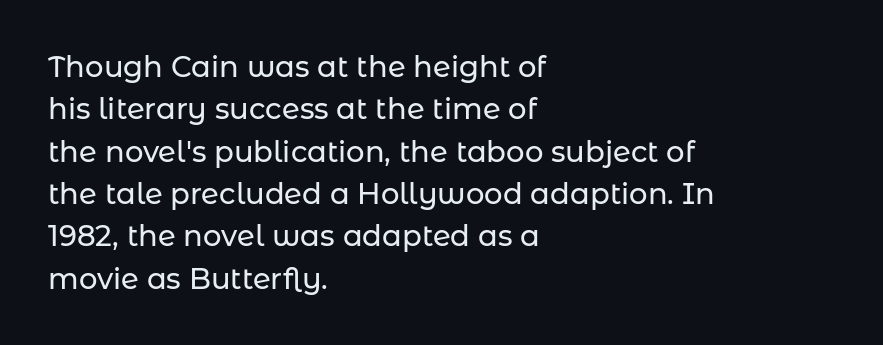
Q: Is the text italic (slanted)? A: No, it is upright.
Q: Is the typeface a serif or a sans-serif typeface? A: Sans-serif.
Q: Is the text underlined? A: No.
Q: How is the paragraph aligned? A: Left-aligned.
Q: Is the spacing between letters normal or unusually wide? A: Normal.
Q: Is the spacing between lines tight, normal or loose? A: Normal.
Q: Width (condensed, normal, or wide)? A: Normal.
Q: Stroke contrast? A: Low.
Q: x-height? A: Medium.
Q: Monospaced? A: No.
